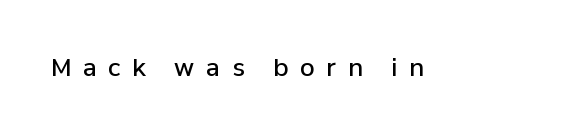
Firm but not heavy-handed strokes: this text is semibold. The type sits square on the baseline with zero lean. Students, note that the glyphs here are deliberately spaced far apart. Just letters on the line, the space beneath them empty.
